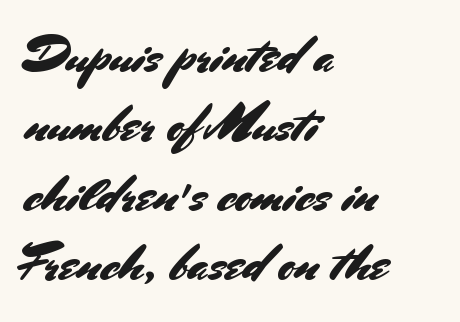
The image shows 51 px sans-serif type; set left-aligned, normal line spacing (1.36x), normal letter spacing, not underlined; medium stroke contrast and a small x-height.
